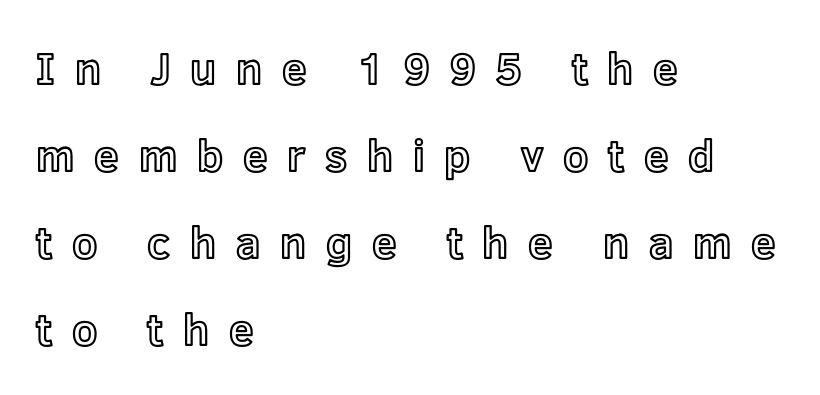
Character widths vary here, with narrow letters taking less room than wide ones. The typesetter chose a ragged-right arrangement here. The leading is generous, giving the passage an open texture. What stands out about the letter spacing? Its width — letters are far apart. Style check: upright. Type without underlining.
